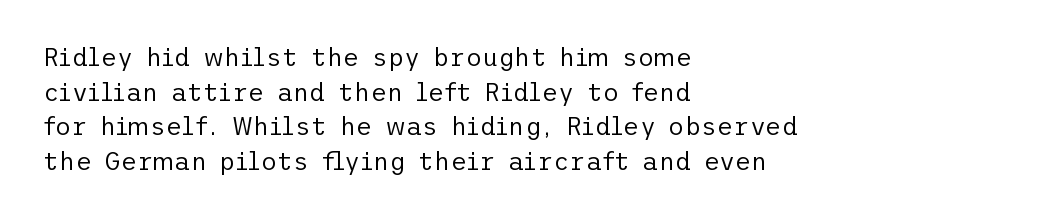
{"italic": "no", "bold": "no", "underline": "no", "align": "left", "line_spacing": "normal", "line_spacing_ratio": 1.39, "letter_spacing": "normal", "letter_spacing_em": 0.0, "glyph_px": 25}
